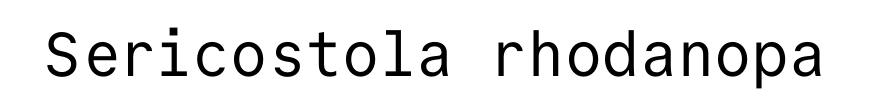
The passage shown is typed in a monospace face where columns stay perfectly aligned. There is no visible air inserted between adjacent glyphs. Every stem runs plumb, perpendicular to the baseline. The strokes carry an ordinary text weight at most. Descenders are the only things crossing below the line.
